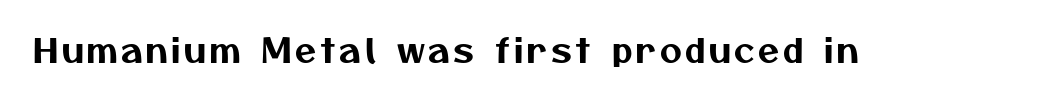
Note: no serifs on the glyphs. This sample has the flowing, uneven cadence of proportional lettering. Anything drawn beneath the words? Only blank space.
